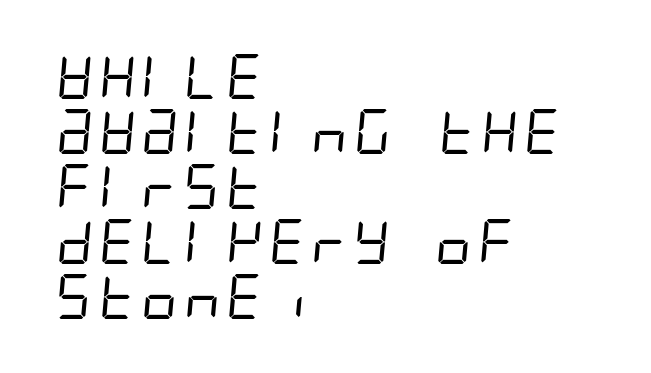
Q: Is the text bold? A: No.
Q: Is the typeface a serif or a sans-serif typeface? A: Sans-serif.
Q: Is the text underlined? A: No.
Q: How is the paragraph aligned? A: Left-aligned.
Q: Is the spacing between letters normal or unusually wide? A: Normal.
Q: Width (condensed, normal, or wide)? A: Condensed.
Q: Stroke contrast? A: Low.
Q: x-height? A: Large.
